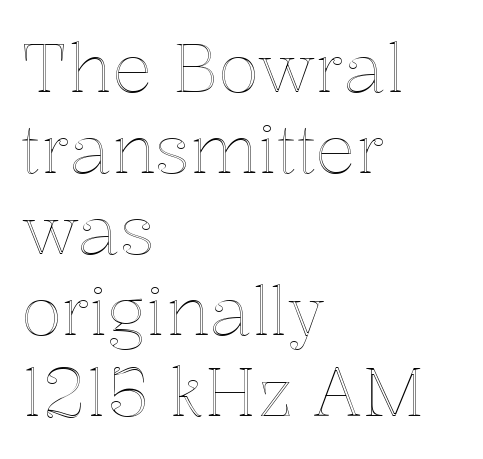
{"italic": "no", "width": "normal", "x_height": "medium", "monospaced": "no", "underline": "no", "align": "left", "line_spacing_ratio": 1.21, "letter_spacing": "normal", "letter_spacing_em": 0.0, "glyph_px": 67}
